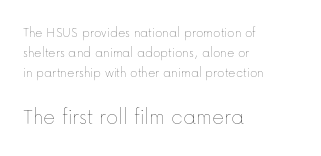
Q: Is the text bold? A: No.
Q: Is the text italic (slanted)? A: No, it is upright.
Q: Is the text underlined? A: No.
Q: How is the paragraph aligned? A: Left-aligned.
Q: Is the spacing between letters normal or unusually wide? A: Normal.
Q: Is the spacing between lines tight, normal or loose? A: Normal.
Q: Which block of text is set in a larger size, the first (top) or the second (bottom)? A: The second (bottom) one.
